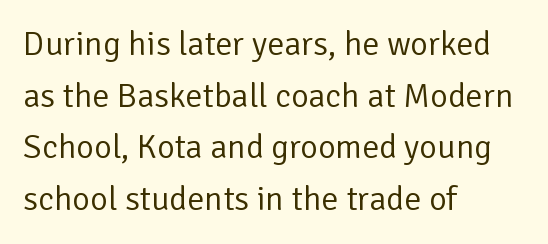
{"serif": "no", "italic": "no", "bold": "no", "weight": "regular", "width": "normal", "stroke_contrast": "low", "x_height": "medium", "monospaced": "no", "underline": "no", "align": "left", "line_spacing": "normal", "line_spacing_ratio": 1.52, "letter_spacing": "normal", "letter_spacing_em": 0.0, "glyph_px": 34}
